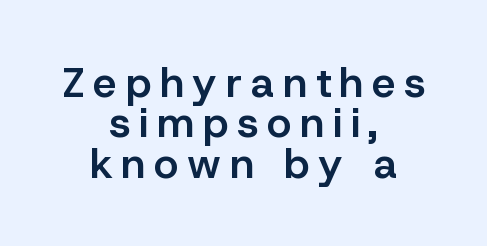
Q: Is the text bold? A: Semi-bold.
Q: Is the text italic (slanted)? A: No, it is upright.
Q: Is the typeface a serif or a sans-serif typeface? A: Sans-serif.
Q: Is the text underlined? A: No.
Q: How is the paragraph aligned? A: Centered.
Q: Is the spacing between letters normal or unusually wide? A: Unusually wide.
Q: Is the spacing between lines tight, normal or loose? A: Tight.
Q: Width (condensed, normal, or wide)? A: Normal.
Q: Stroke contrast? A: Low.
Q: x-height? A: Medium.
Q: Monospaced? A: No.
